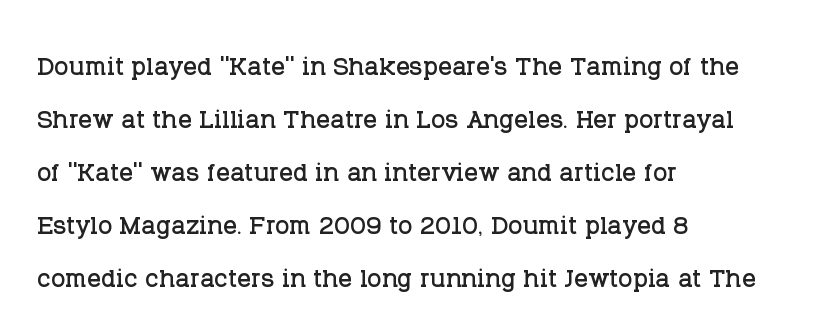
The image shows 34 px serif type, upright; set left-aligned, normal line spacing (1.56x), normal letter spacing, not underlined; low stroke contrast and a large x-height.
